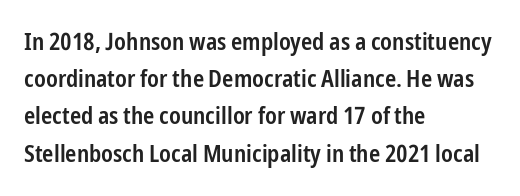
The image shows 24 px text type, upright; set left-aligned, normal line spacing (1.55x), normal letter spacing, not underlined.
